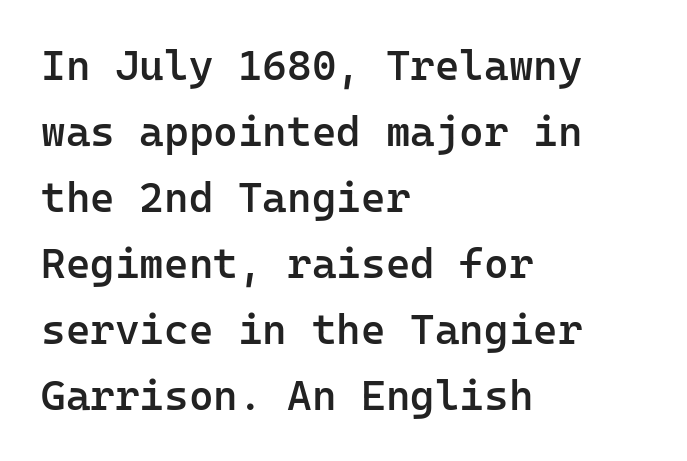
{"serif": "no", "italic": "no", "bold": "semi", "weight": "semibold", "width": "normal", "stroke_contrast": "low", "x_height": "medium", "monospaced": "yes", "underline": "no", "align": "left", "line_spacing": "normal", "line_spacing_ratio": 1.57, "letter_spacing": "normal", "letter_spacing_em": 0.0, "glyph_px": 42}
